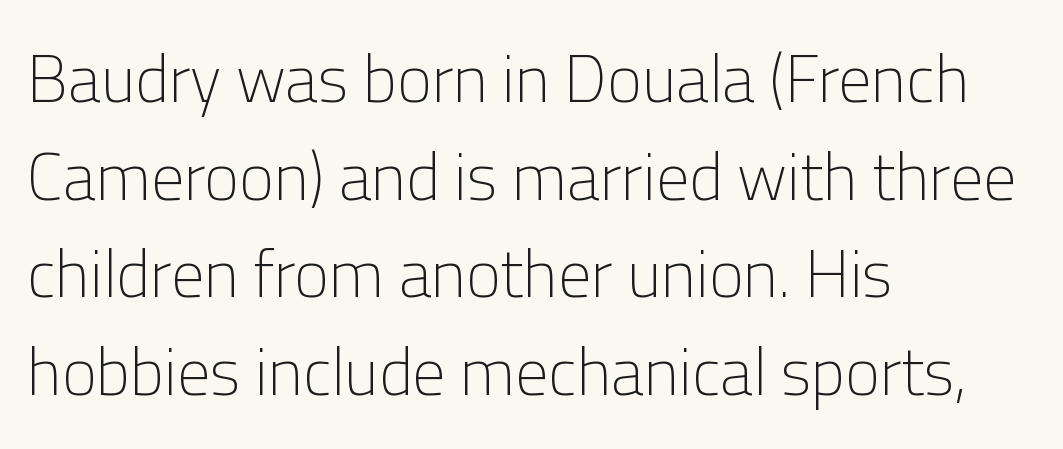
If you drew a line through each stem, it would be perfectly vertical. The face looks like a standard text weight, possibly lighter. Rows of type keep a routine distance in the vertical direction. A classic flush-left, rag-right setting is used for this passage. Nobody drew a line under any word here.
